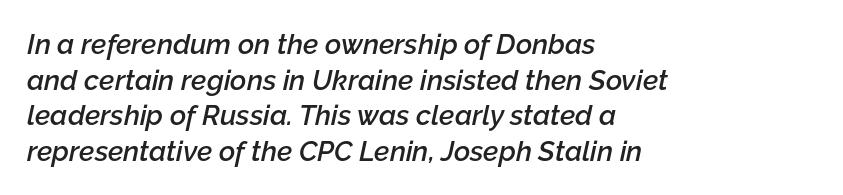
Q: Is the text bold? A: Semi-bold.
Q: Is the text italic (slanted)? A: Yes, it leans right by about 12 degrees.
Q: Is the text underlined? A: No.
Q: How is the paragraph aligned? A: Left-aligned.
Q: Is the spacing between letters normal or unusually wide? A: Normal.
Q: Is the spacing between lines tight, normal or loose? A: Normal.
Q: Width (condensed, normal, or wide)? A: Normal.
Q: Stroke contrast? A: Low.
Q: x-height? A: Medium.
Q: Monospaced? A: No.
